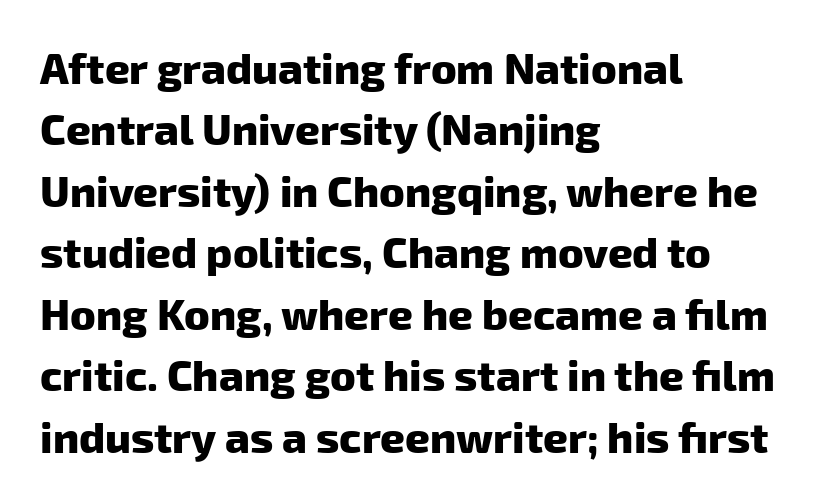
Q: Is the text bold? A: Yes.
Q: Is the typeface a serif or a sans-serif typeface? A: Sans-serif.
Q: Is the text underlined? A: No.
Q: How is the paragraph aligned? A: Left-aligned.
Q: Is the spacing between letters normal or unusually wide? A: Normal.
Q: Is the spacing between lines tight, normal or loose? A: Normal.
Q: Width (condensed, normal, or wide)? A: Normal.
Q: Stroke contrast? A: Low.
Q: x-height? A: Medium.
Q: Monospaced? A: No.
